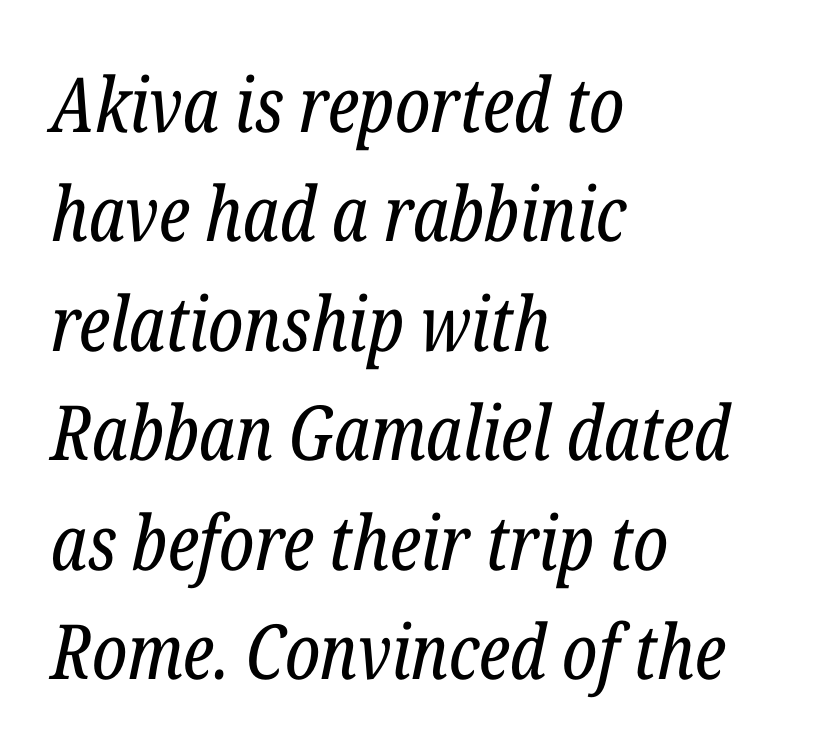
The image shows 76 px regular-weight, condensed serif type, italic (leaning right); set left-aligned, normal line spacing (1.44x), normal letter spacing, not underlined; low stroke contrast and a medium x-height.
